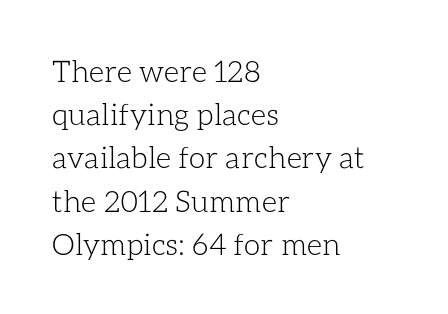
The image shows 30 px light type, upright; set left-aligned, normal line spacing (1.44x), normal letter spacing, not underlined; low stroke contrast and a medium x-height.
